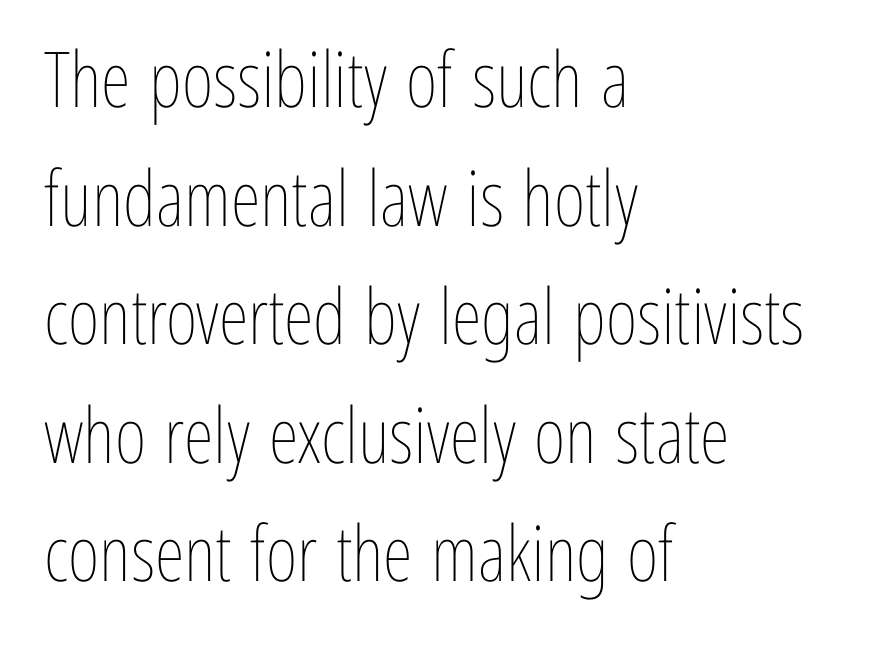
The image shows 77 px thin, condensed type, upright; set left-aligned, normal line spacing (1.54x), normal letter spacing, not underlined; low stroke contrast and a medium x-height.
